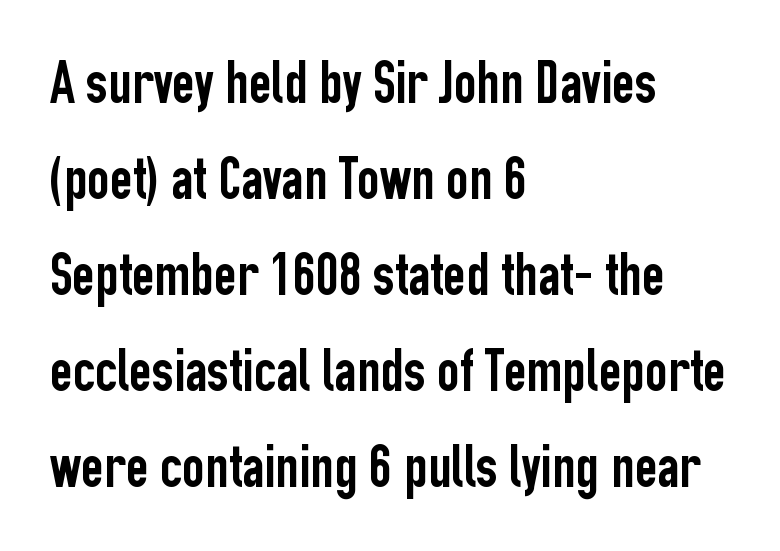
The axis of the letterforms is exactly vertical. Note the varied advance widths — an 'i' is clearly narrower than an 'm'. The letters carry no serifs — their stems end cleanly without finishing strokes. Anything drawn beneath the words? Only blank space.
